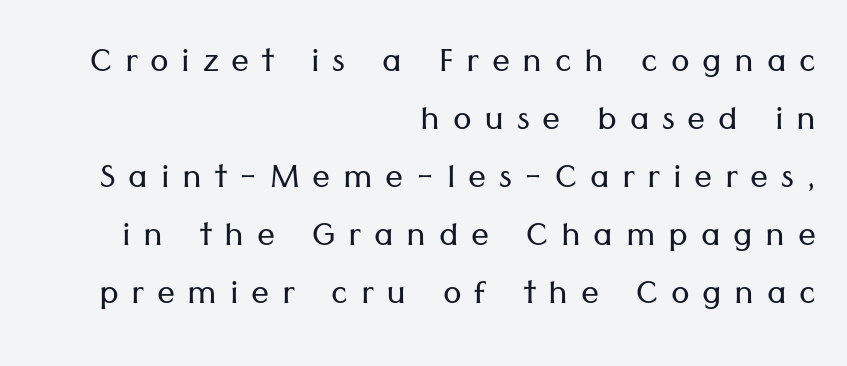
Descender tails drop into unmarked territory. The glyphs in this specimen are sans serif. The letters advance in unequal steps, a hallmark of proportional type. The tracking reads as deliberately expanded to a designer's eye.
